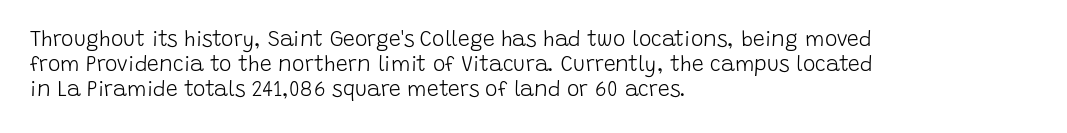
Q: Is the text bold? A: No.
Q: Is the text italic (slanted)? A: No, it is upright.
Q: Is the text underlined? A: No.
Q: How is the paragraph aligned? A: Left-aligned.
Q: Is the spacing between letters normal or unusually wide? A: Normal.
